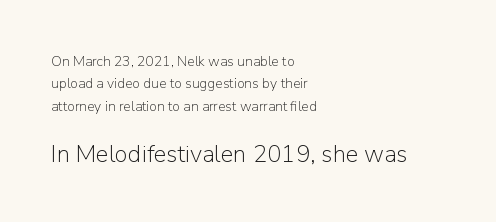
{"italic": "no", "bold": "no", "underline": "no", "align": "left", "line_spacing": "normal", "line_spacing_ratio": 1.59, "letter_spacing": "normal", "letter_spacing_em": 0.0, "larger_block": "second", "size_ratio": 1.71, "glyph_px": 24}
